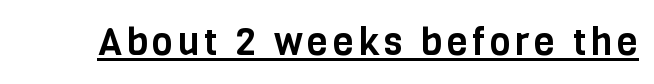
The image shows 38 px condensed sans-serif type, upright; set underlined; low stroke contrast and a large x-height.
